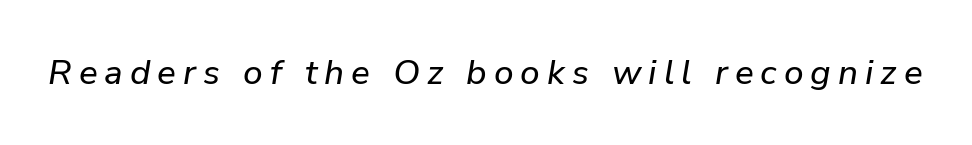
{"italic": "yes", "lean": "right", "slant_degrees": 9, "width": "normal", "stroke_contrast": "low", "x_height": "medium", "monospaced": "no", "underline": "no", "letter_spacing": "wide", "letter_spacing_em": 0.2, "glyph_px": 35}
